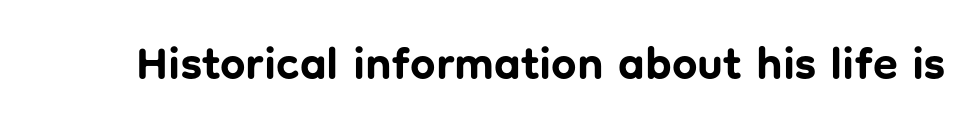
{"serif": "no", "italic": "no", "bold": "yes", "weight": "bold", "width": "normal", "stroke_contrast": "low", "x_height": "medium", "monospaced": "no", "underline": "no", "letter_spacing": "normal", "letter_spacing_em": 0.0, "glyph_px": 45}
